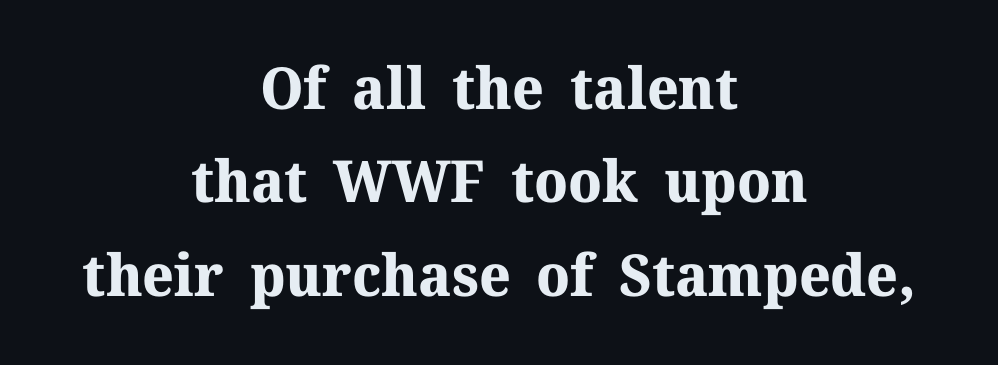
The image shows 58 px bold serif type, upright; set centered, normal line spacing (1.61x), normal letter spacing, not underlined; medium stroke contrast and a medium x-height.
